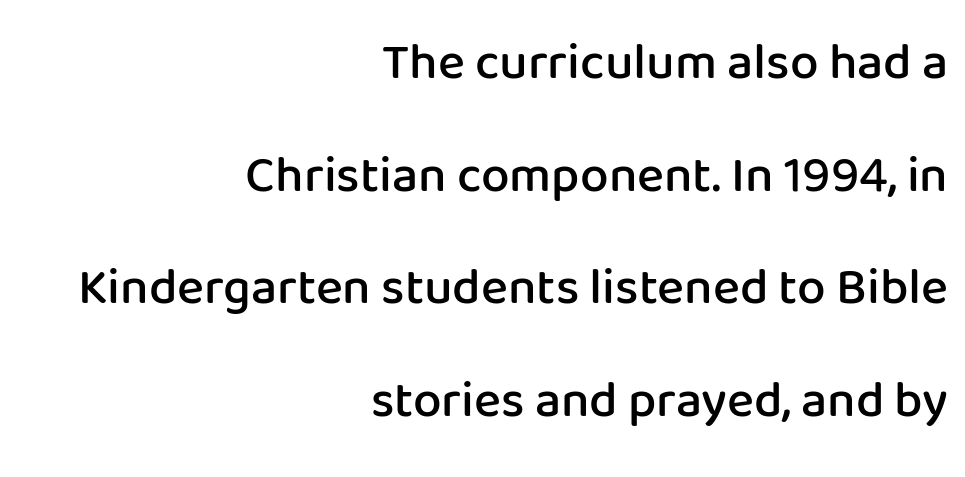
{"serif": "no", "italic": "no", "bold": "semi", "weight": "semibold", "width": "normal", "stroke_contrast": "low", "x_height": "medium", "monospaced": "no", "underline": "no", "align": "right", "line_spacing": "loose", "line_spacing_ratio": 2.21, "letter_spacing": "normal", "letter_spacing_em": 0.0, "glyph_px": 51}
